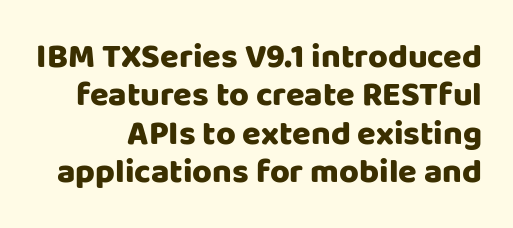
Q: Is the text bold? A: Yes.
Q: Is the text italic (slanted)? A: No, it is upright.
Q: Is the typeface a serif or a sans-serif typeface? A: Sans-serif.
Q: Is the text underlined? A: No.
Q: Is the spacing between letters normal or unusually wide? A: Normal.
Q: Is the spacing between lines tight, normal or loose? A: Tight.
Q: Width (condensed, normal, or wide)? A: Normal.
Q: Stroke contrast? A: Low.
Q: x-height? A: Large.
Q: Monospaced? A: No.
